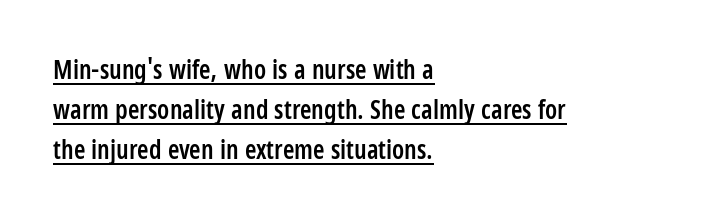
The image shows 26 px text type, upright; set left-aligned, normal line spacing (1.53x), normal letter spacing, underlined.
